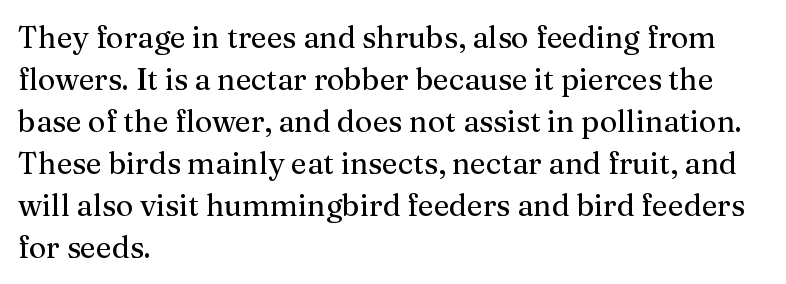
{"serif": "yes", "italic": "no", "width": "normal", "stroke_contrast": "medium", "x_height": "medium", "monospaced": "no", "underline": "no", "align": "left", "line_spacing": "normal", "line_spacing_ratio": 1.4, "letter_spacing": "normal", "letter_spacing_em": 0.0, "glyph_px": 30}
